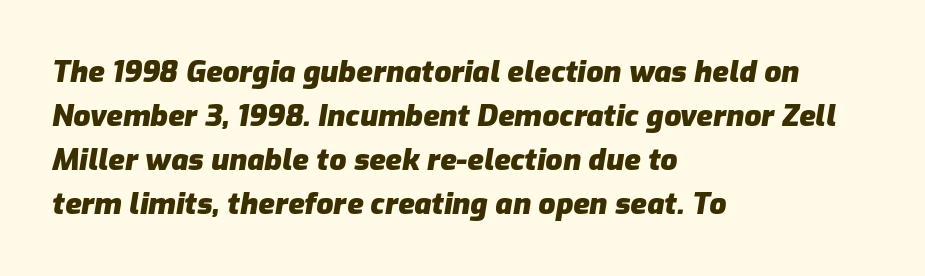
{"italic": "yes", "lean": "right", "slant_degrees": 9, "bold": "yes", "weight": "heavy", "width": "normal", "stroke_contrast": "low", "x_height": "medium", "monospaced": "no", "underline": "no", "align": "left", "line_spacing": "normal", "line_spacing_ratio": 1.47, "letter_spacing": "normal", "letter_spacing_em": 0.0, "glyph_px": 30}
